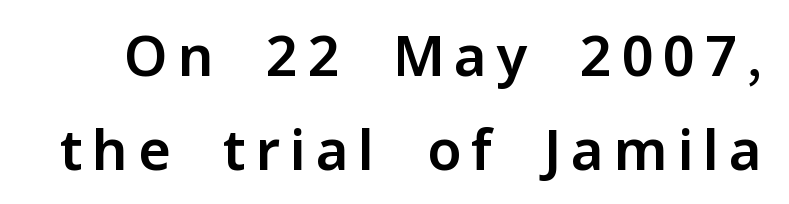
{"serif": "no", "italic": "no", "width": "normal", "stroke_contrast": "low", "x_height": "medium", "monospaced": "no", "underline": "no", "line_spacing": "normal", "line_spacing_ratio": 1.67, "glyph_px": 56}
